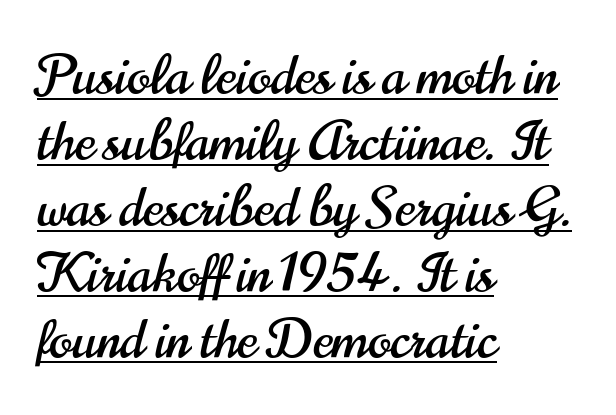
These lines are rendered in a variable-pitch font. This sample is left-justified, so line endings fall wherever the words run out. Does extra space separate the letters? No, they use regular spacing. The specimen includes a rule beneath the text block's lines.
